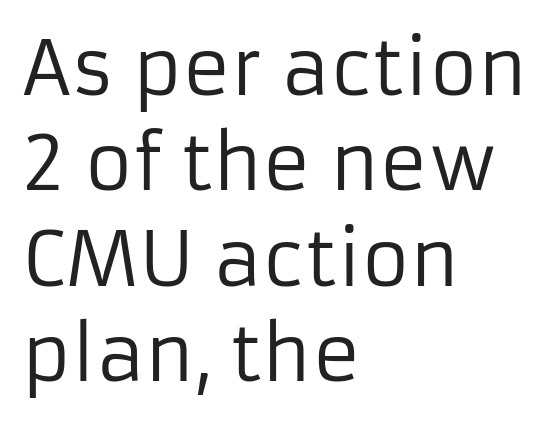
{"serif": "no", "italic": "no", "bold": "no", "weight": "regular", "width": "normal", "stroke_contrast": "low", "x_height": "medium", "monospaced": "no", "underline": "no", "align": "left", "line_spacing": "normal", "line_spacing_ratio": 1.29, "letter_spacing": "normal", "letter_spacing_em": 0.0, "glyph_px": 74}
